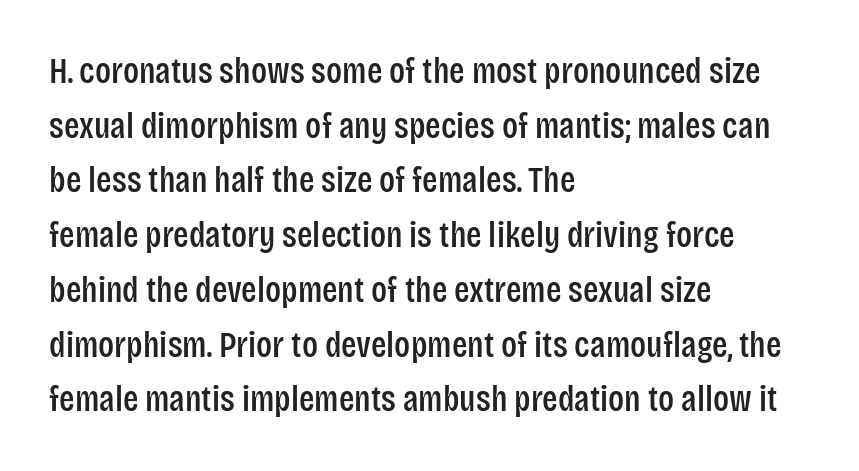
The image shows 36 px condensed sans-serif type, upright; set left-aligned, normal line spacing (1.52x), normal letter spacing, not underlined; low stroke contrast and a large x-height.
